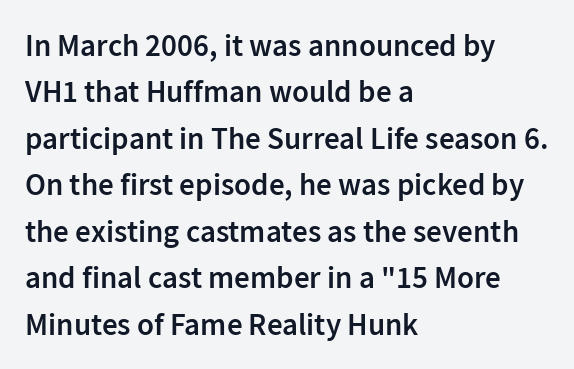
The image shows 31 px semibold sans-serif type, upright; set left-aligned, normal line spacing (1.5x), normal letter spacing, not underlined; low stroke contrast and a medium x-height.
